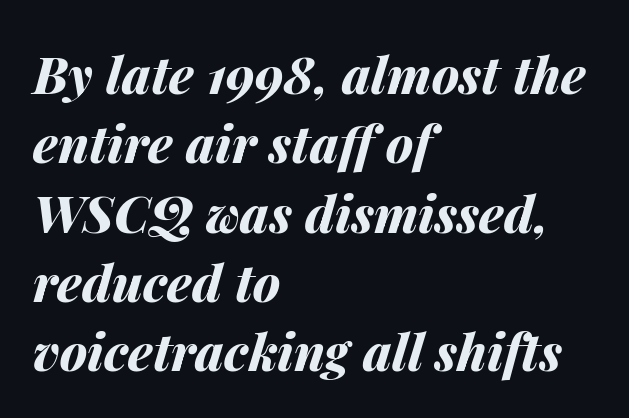
The passage shown stacks its lines at a standard gap. If you drew a line through each stem, it would be angled. Spacing verdict: proportional, widths tailored to each character. Each line starts at the same left margin while the right side varies. Descenders are the only things crossing below the line. Caption: bold face, heavy strokes.
